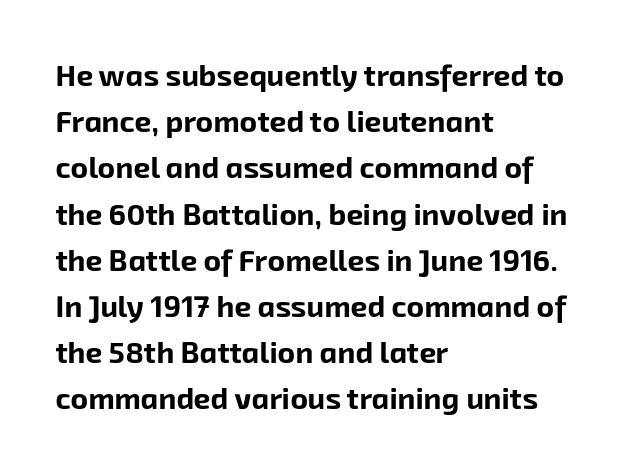
The image shows 30 px bold sans-serif type; set left-aligned, normal line spacing (1.54x), normal letter spacing, not underlined; low stroke contrast and a medium x-height.
